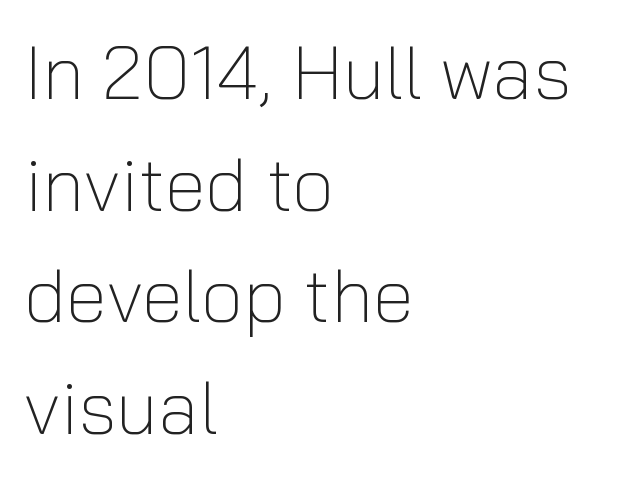
Q: Is the text bold? A: No.
Q: Is the text italic (slanted)? A: No, it is upright.
Q: Is the typeface a serif or a sans-serif typeface? A: Sans-serif.
Q: Is the text underlined? A: No.
Q: How is the paragraph aligned? A: Left-aligned.
Q: Is the spacing between letters normal or unusually wide? A: Normal.
Q: Is the spacing between lines tight, normal or loose? A: Normal.
Q: Width (condensed, normal, or wide)? A: Normal.
Q: Stroke contrast? A: Low.
Q: x-height? A: Medium.
Q: Monospaced? A: No.
